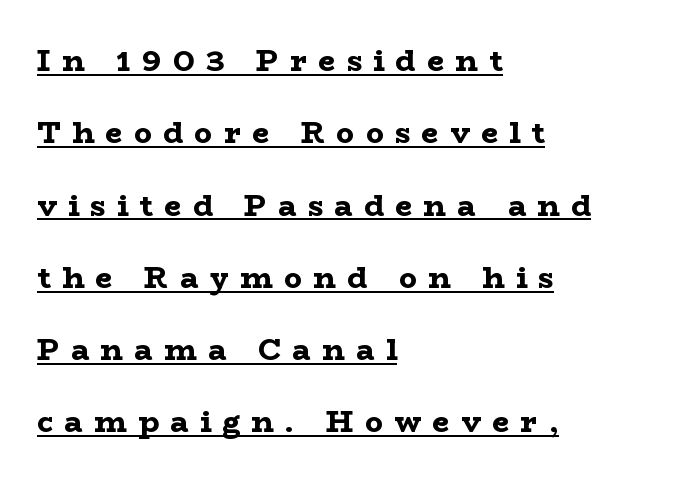
Q: Is the text bold? A: Yes.
Q: Is the text italic (slanted)? A: No, it is upright.
Q: Is the typeface a serif or a sans-serif typeface? A: Serif.
Q: Is the text underlined? A: Yes.
Q: How is the paragraph aligned? A: Left-aligned.
Q: Is the spacing between letters normal or unusually wide? A: Unusually wide.
Q: Is the spacing between lines tight, normal or loose? A: Loose.
Q: Width (condensed, normal, or wide)? A: Wide.
Q: Stroke contrast? A: Low.
Q: x-height? A: Medium.
Q: Monospaced? A: No.
